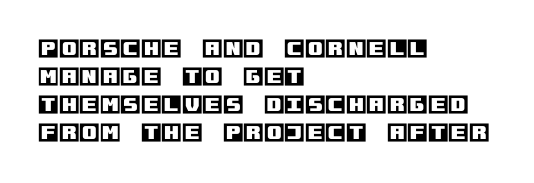
{"italic": "no", "underline": "no", "align": "left", "line_spacing": "normal", "line_spacing_ratio": 1.33, "letter_spacing": "normal", "letter_spacing_em": 0.0, "glyph_px": 21}
